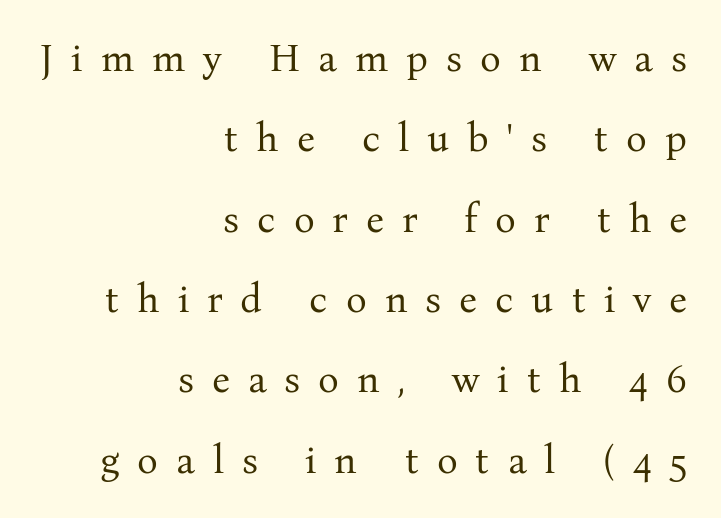
The image shows 39 px regular-weight serif type, upright; set right-aligned, loose line spacing (2.06x), unusually wide letter spacing (+0.46 em), not underlined; medium stroke contrast and a medium x-height.
